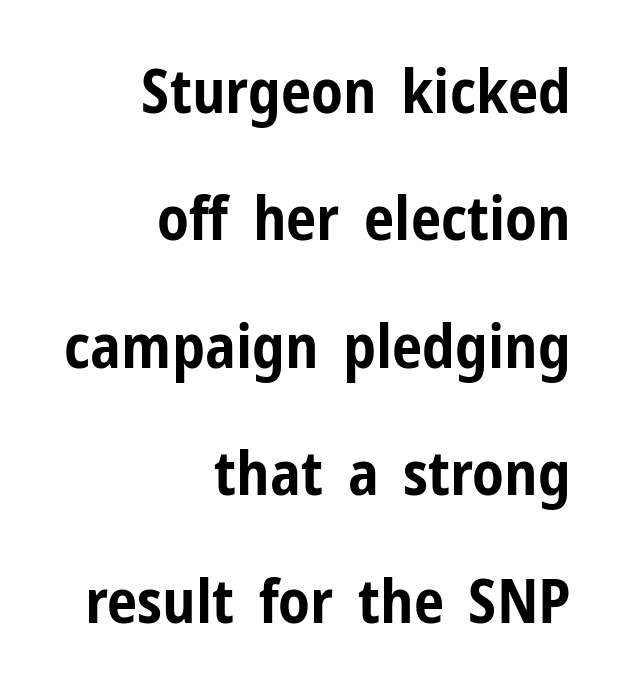
{"serif": "no", "italic": "no", "bold": "yes", "weight": "bold", "width": "condensed", "stroke_contrast": "low", "x_height": "medium", "monospaced": "no", "underline": "no", "align": "right", "line_spacing": "loose", "line_spacing_ratio": 2.09, "letter_spacing": "normal", "letter_spacing_em": 0.0, "glyph_px": 61}
